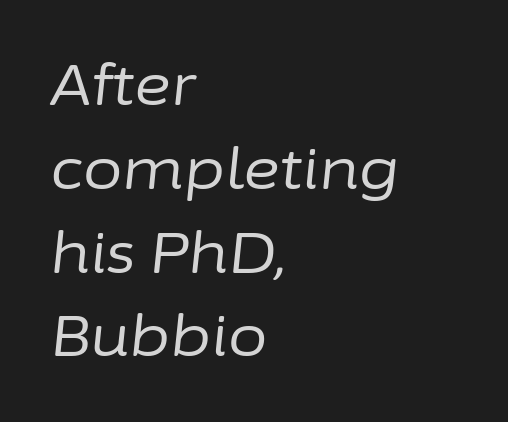
Q: Is the text bold? A: No.
Q: Is the text italic (slanted)? A: Yes, it leans right by about 6 degrees.
Q: Is the text underlined? A: No.
Q: How is the paragraph aligned? A: Left-aligned.
Q: Is the spacing between letters normal or unusually wide? A: Normal.
Q: Is the spacing between lines tight, normal or loose? A: Normal.
Q: Width (condensed, normal, or wide)? A: Normal.
Q: Stroke contrast? A: Low.
Q: x-height? A: Medium.
Q: Monospaced? A: No.
